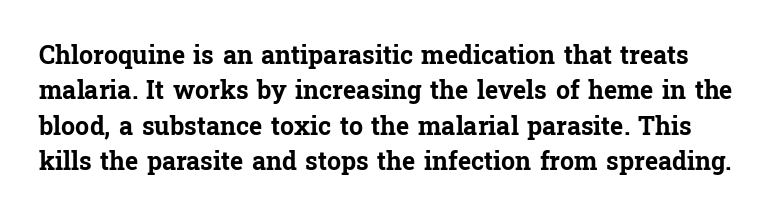
{"italic": "no", "bold": "yes", "underline": "no", "line_spacing": "normal", "line_spacing_ratio": 1.42, "letter_spacing": "normal", "letter_spacing_em": 0.0, "glyph_px": 25}
